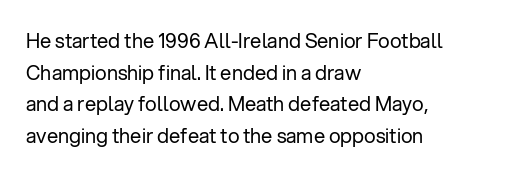
Q: Is the text bold? A: No.
Q: Is the text italic (slanted)? A: No, it is upright.
Q: Is the text underlined? A: No.
Q: How is the paragraph aligned? A: Left-aligned.
Q: Is the spacing between letters normal or unusually wide? A: Normal.
Q: Is the spacing between lines tight, normal or loose? A: Normal.
